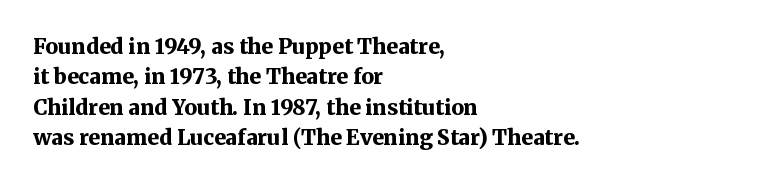
Notice how the stems are strictly vertical — no italics here. These words are printed bold, with thick strokes throughout. Leading: standard. You could call the tracking neutral — neither tight nor loose. The rendering anchors every line to the left-hand side. The words here are not underlined.
